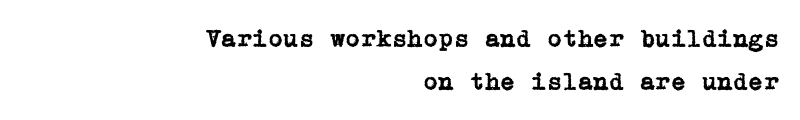
{"italic": "no", "underline": "no", "align": "right", "line_spacing_ratio": 1.74, "letter_spacing": "normal", "letter_spacing_em": 0.0, "glyph_px": 25}
